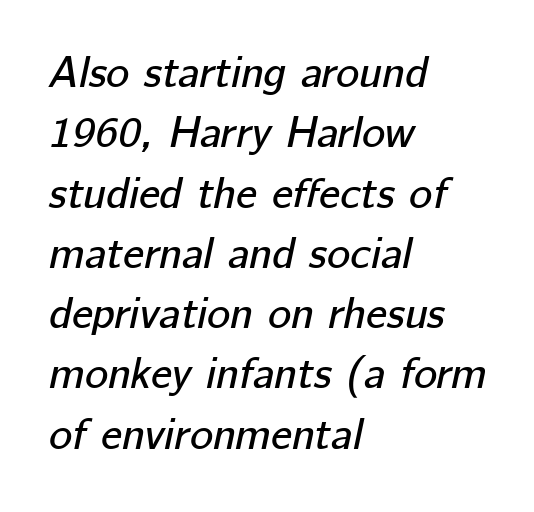
{"italic": "yes", "lean": "right", "slant_degrees": 12, "width": "normal", "stroke_contrast": "low", "x_height": "medium", "monospaced": "no", "underline": "no", "align": "left", "line_spacing": "normal", "line_spacing_ratio": 1.37, "letter_spacing": "normal", "letter_spacing_em": 0.0, "glyph_px": 44}
